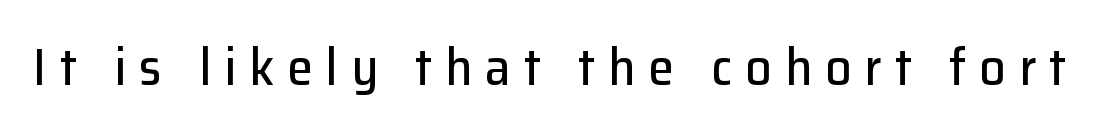
Every character sits straight up, as roman type does. The letters advance in unequal steps, a hallmark of proportional type. Just letters on the line, the space beneath them empty. In terms of letterspacing, this is a distinctly airy, spread setting.
